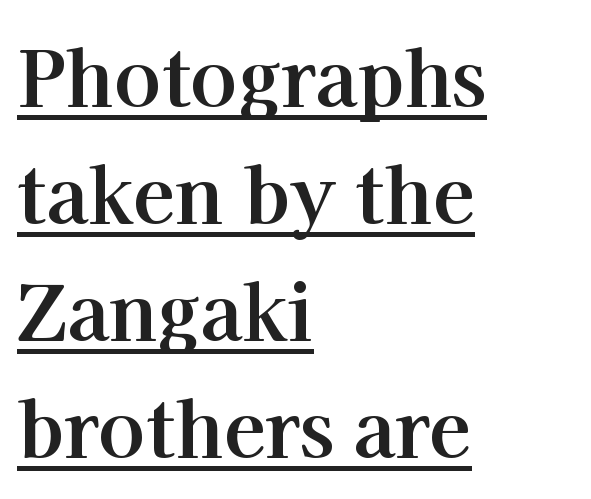
Q: Is the text bold? A: Yes.
Q: Is the text italic (slanted)? A: No, it is upright.
Q: Is the typeface a serif or a sans-serif typeface? A: Serif.
Q: Is the text underlined? A: Yes.
Q: How is the paragraph aligned? A: Left-aligned.
Q: Is the spacing between letters normal or unusually wide? A: Normal.
Q: Is the spacing between lines tight, normal or loose? A: Normal.
Q: Width (condensed, normal, or wide)? A: Normal.
Q: Stroke contrast? A: High.
Q: x-height? A: Medium.
Q: Monospaced? A: No.
